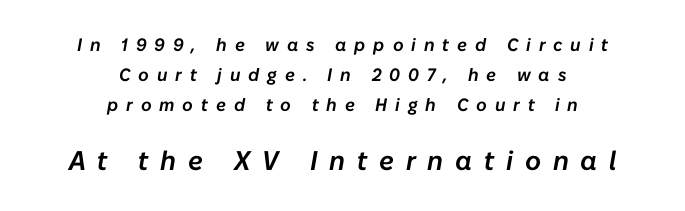
{"italic": "yes", "lean": "right", "slant_degrees": 10, "underline": "no", "align": "center", "line_spacing": "normal", "line_spacing_ratio": 1.66, "letter_spacing": "wide", "letter_spacing_em": 0.44, "larger_block": "second", "size_ratio": 1.5, "glyph_px": 27}
